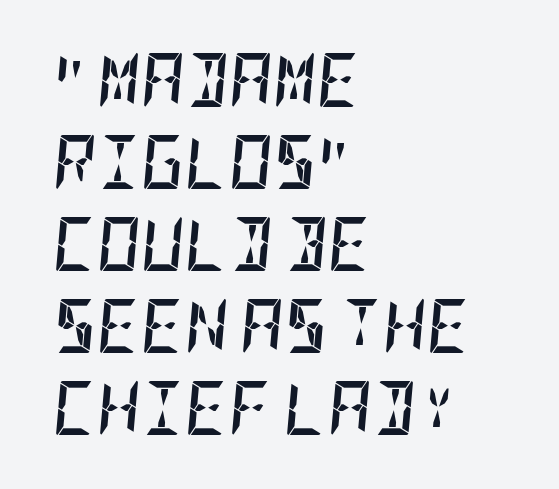
{"italic": "yes", "lean": "right", "slant_degrees": 5, "bold": "yes", "weight": "semibold", "width": "condensed", "stroke_contrast": "low", "x_height": "large", "underline": "no", "align": "left", "line_spacing": "normal", "line_spacing_ratio": 1.52, "letter_spacing": "normal", "letter_spacing_em": 0.0, "glyph_px": 54}
